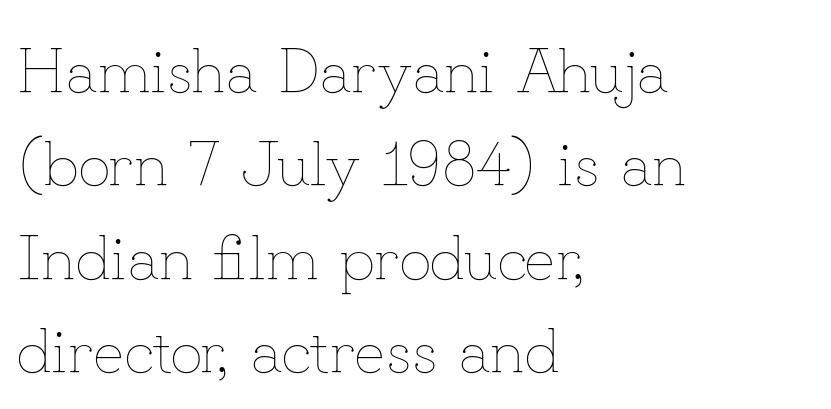
Horizontal alignment here is leftward, the default for most running prose. The type sits square on the baseline with zero lean. Rule under the text: the space is simply empty. Spacing verdict: proportional, widths tailored to each character. The rendering keeps characters at their native spacing.
